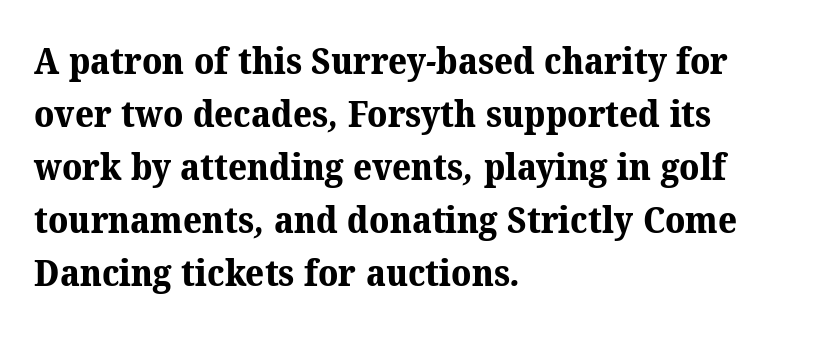
The image shows 37 px bold serif type; set left-aligned, normal line spacing (1.43x), normal letter spacing, not underlined; medium stroke contrast and a medium x-height.
